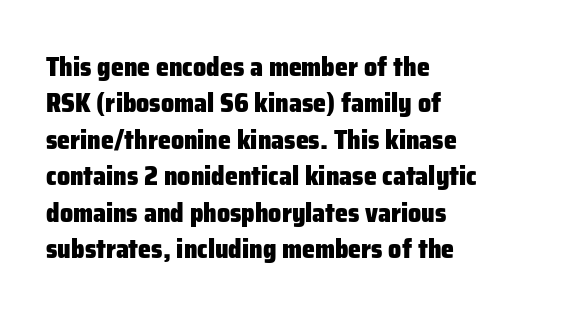
Q: Is the text bold? A: Yes.
Q: Is the text italic (slanted)? A: No, it is upright.
Q: Is the text underlined? A: No.
Q: How is the paragraph aligned? A: Left-aligned.
Q: Is the spacing between letters normal or unusually wide? A: Normal.
Q: Is the spacing between lines tight, normal or loose? A: Normal.
